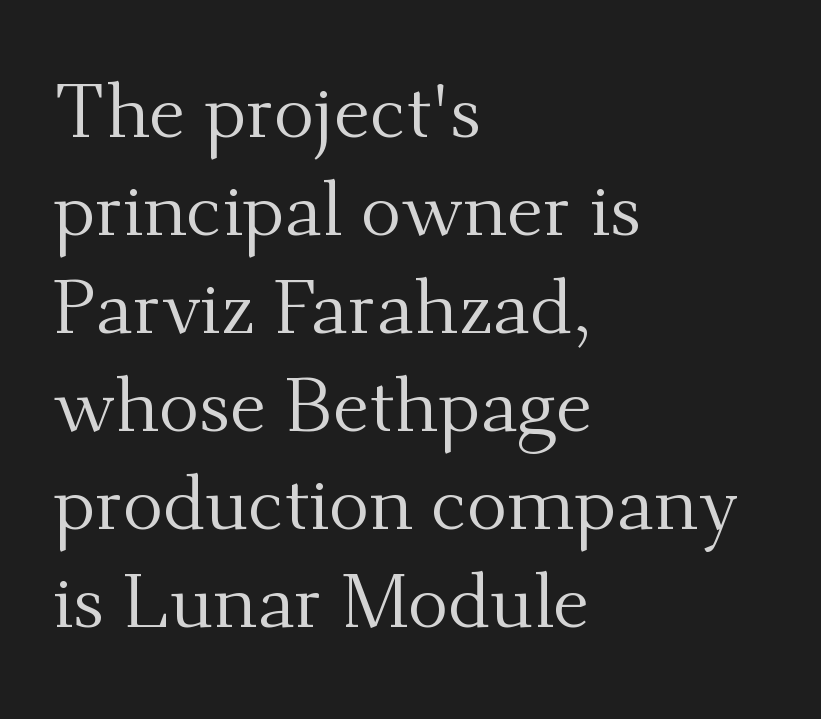
The image shows 76 px regular-weight serif type, upright; set left-aligned, normal line spacing (1.29x), normal letter spacing, not underlined; medium stroke contrast and a small x-height.
